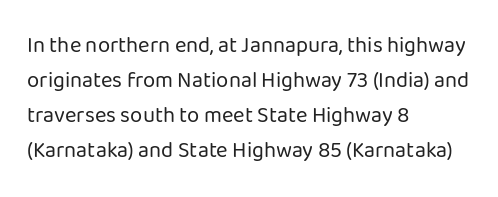
Every stem runs plumb, perpendicular to the baseline. Ink coverage per letter is moderate at most. Does extra space separate the letters? No, they use regular spacing. Line starts are locked; line ends wander. If you measured baseline to baseline, you'd find a middling distance.
